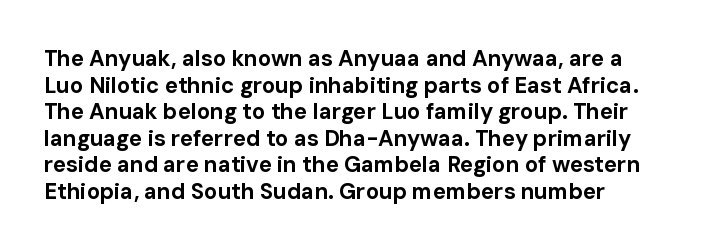
The image shows 22 px bold type, upright; set left-aligned, line spacing 1.21x, normal letter spacing, not underlined.
